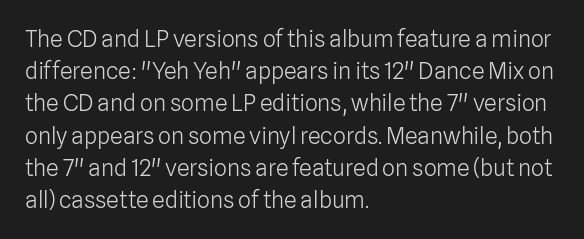
The image shows 23 px text type, upright; set left-aligned, normal line spacing (1.4x), normal letter spacing, not underlined.
